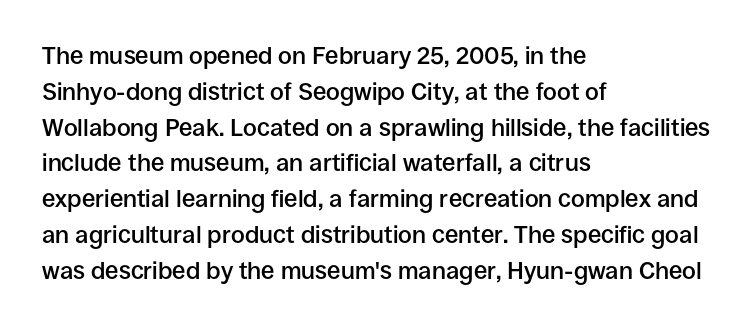
Does extra space separate the letters? No, they use regular spacing. Typographic density is moderately raised because the face is semibold. Do the letters lean? They stand straight. Each line starts at the same left margin while the right side varies. The line-height multiplier appears to be the usual default. Any mark beneath the type? The region is blank.
